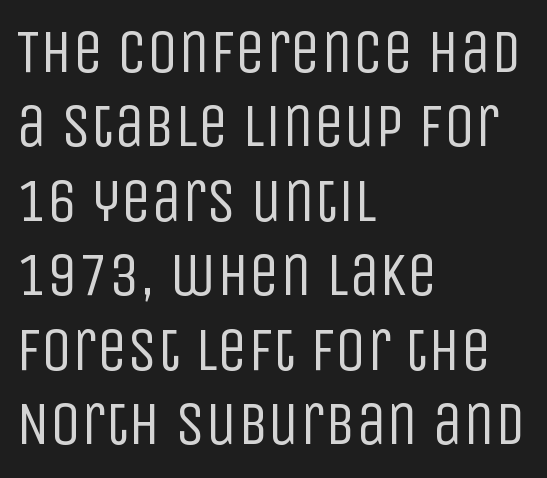
Q: Is the text bold? A: No.
Q: Is the text italic (slanted)? A: No, it is upright.
Q: Is the typeface a serif or a sans-serif typeface? A: Sans-serif.
Q: Is the text underlined? A: No.
Q: How is the paragraph aligned? A: Left-aligned.
Q: Is the spacing between letters normal or unusually wide? A: Normal.
Q: Width (condensed, normal, or wide)? A: Condensed.
Q: Stroke contrast? A: Low.
Q: x-height? A: Large.
Q: Monospaced? A: No.
